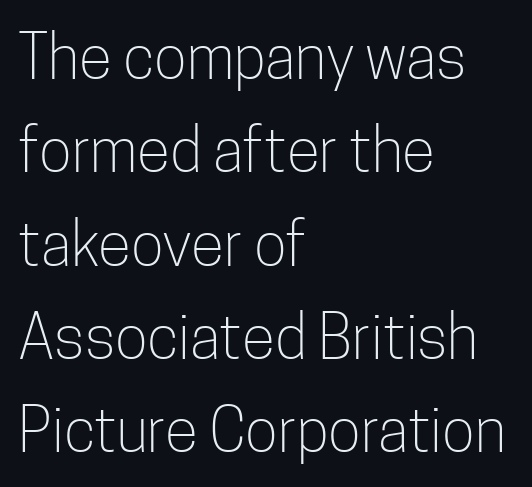
The image shows 61 px light, condensed sans-serif type, upright; set left-aligned, normal line spacing (1.53x), normal letter spacing, not underlined; low stroke contrast and a medium x-height.
